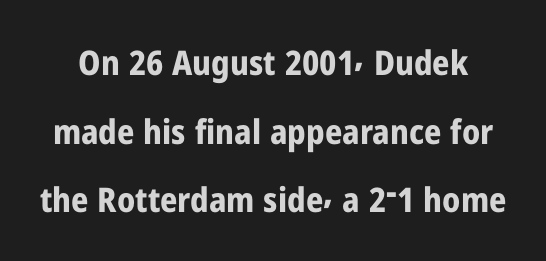
{"serif": "no", "italic": "no", "bold": "yes", "weight": "bold", "width": "condensed", "stroke_contrast": "low", "x_height": "medium", "monospaced": "no", "underline": "no", "line_spacing": "loose", "line_spacing_ratio": 2.02, "letter_spacing": "normal", "letter_spacing_em": 0.0, "glyph_px": 34}
